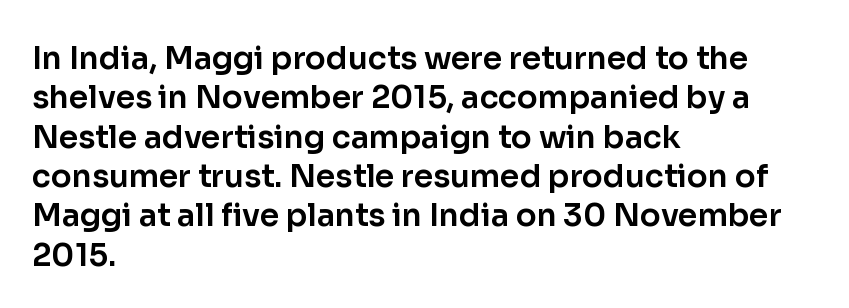
Q: Is the text italic (slanted)? A: No, it is upright.
Q: Is the typeface a serif or a sans-serif typeface? A: Sans-serif.
Q: Is the text underlined? A: No.
Q: How is the paragraph aligned? A: Left-aligned.
Q: Is the spacing between letters normal or unusually wide? A: Normal.
Q: Is the spacing between lines tight, normal or loose? A: Normal.
Q: Width (condensed, normal, or wide)? A: Normal.
Q: Stroke contrast? A: Low.
Q: x-height? A: Medium.
Q: Monospaced? A: No.
